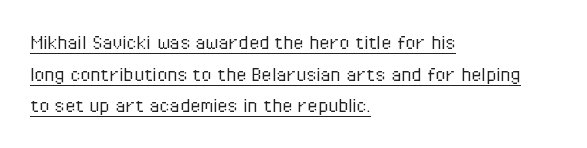
The image shows 23 px text type, upright; set left-aligned, normal line spacing (1.37x), normal letter spacing, underlined.
